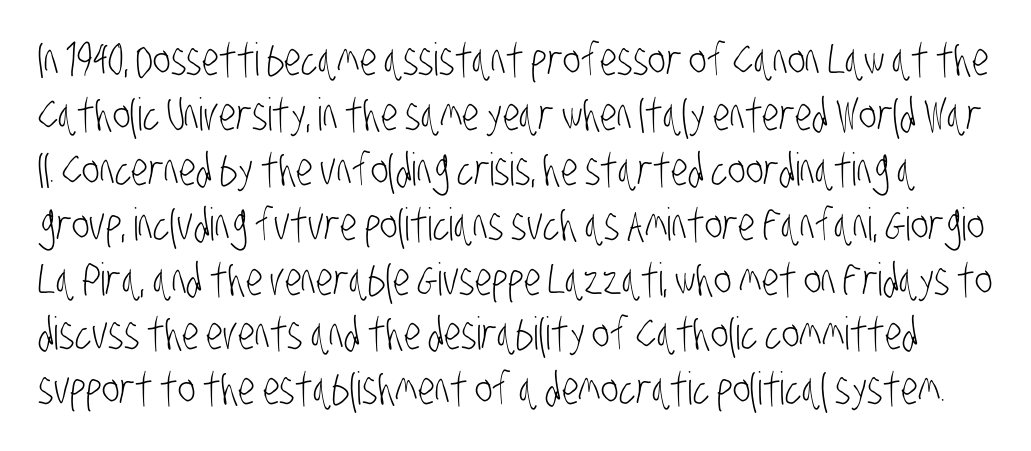
Q: Is the text bold? A: No.
Q: Is the typeface a serif or a sans-serif typeface? A: Sans-serif.
Q: Is the text underlined? A: No.
Q: Is the spacing between letters normal or unusually wide? A: Normal.
Q: Width (condensed, normal, or wide)? A: Condensed.
Q: Stroke contrast? A: Low.
Q: x-height? A: Large.
Q: Monospaced? A: No.
